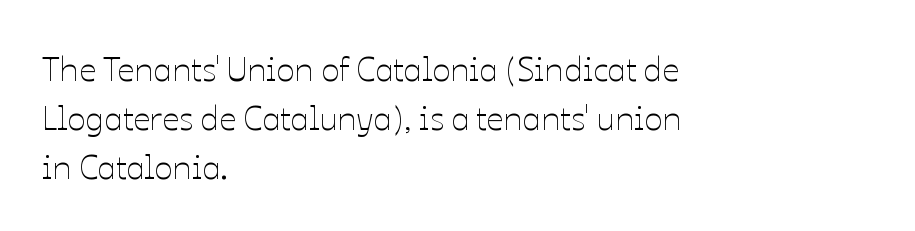
Q: Is the text bold? A: No.
Q: Is the text italic (slanted)? A: No, it is upright.
Q: Is the text underlined? A: No.
Q: How is the paragraph aligned? A: Left-aligned.
Q: Is the spacing between letters normal or unusually wide? A: Normal.
Q: Is the spacing between lines tight, normal or loose? A: Normal.
Q: Width (condensed, normal, or wide)? A: Normal.
Q: Stroke contrast? A: Low.
Q: x-height? A: Medium.
Q: Monospaced? A: No.
